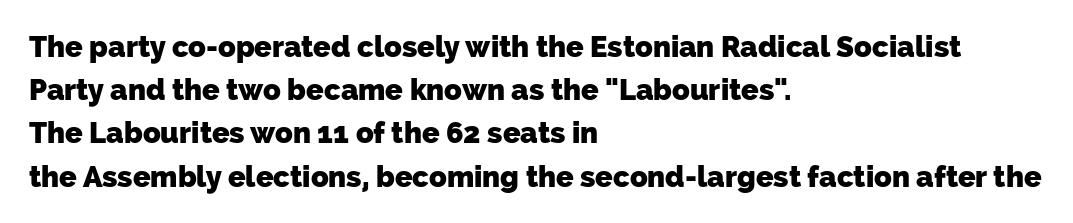
Q: Is the text bold? A: Yes.
Q: Is the typeface a serif or a sans-serif typeface? A: Sans-serif.
Q: Is the text underlined? A: No.
Q: How is the paragraph aligned? A: Left-aligned.
Q: Is the spacing between letters normal or unusually wide? A: Normal.
Q: Is the spacing between lines tight, normal or loose? A: Normal.
Q: Width (condensed, normal, or wide)? A: Normal.
Q: Stroke contrast? A: Low.
Q: x-height? A: Medium.
Q: Monospaced? A: No.
